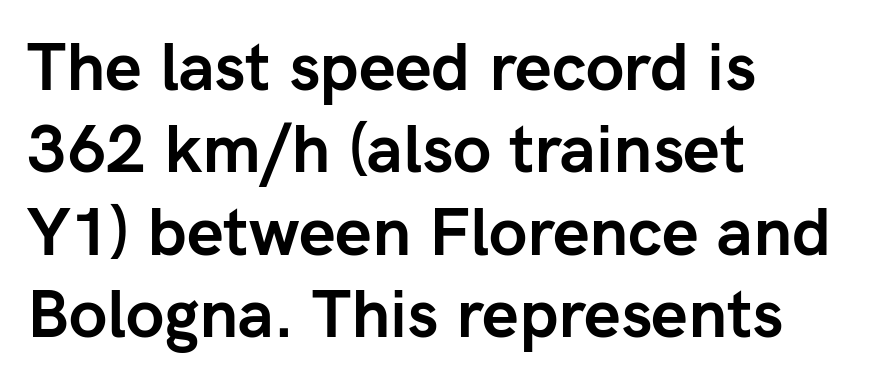
Does the type have serifs? No, each stem ends abruptly. These lines keep a tight, regular rhythm from letter to letter. How would I describe the line gaps? Plain and ordinary. The passage shown is not underscored anywhere. Pretty heavy lettering here — definitely bold.
